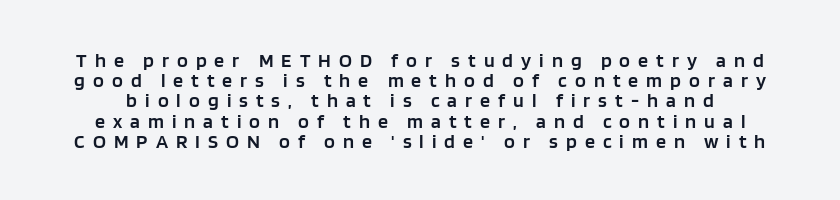
{"italic": "no", "bold": "semi", "underline": "no", "line_spacing": "tight", "line_spacing_ratio": 1.01, "letter_spacing": "wide", "letter_spacing_em": 0.4, "glyph_px": 20}
